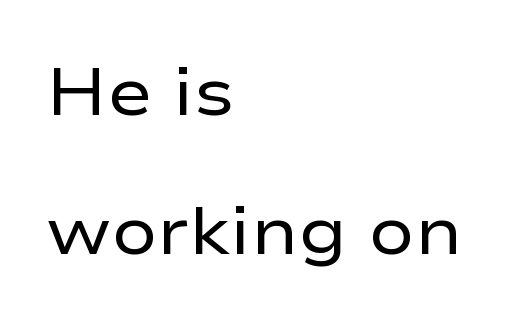
The image shows 68 px regular-weight, wide sans-serif type, upright; set left-aligned, loose line spacing (2.05x), normal letter spacing, not underlined; low stroke contrast and a medium x-height.
